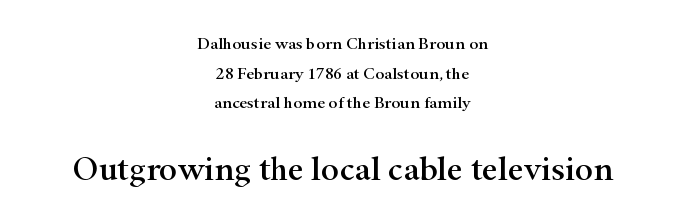
{"serif": "yes", "italic": "no", "width": "wide", "stroke_contrast": "high", "x_height": "small", "monospaced": "no", "underline": "no", "align": "center", "line_spacing_ratio": 1.74, "letter_spacing": "normal", "letter_spacing_em": 0.0, "larger_block": "second", "size_ratio": 2.0, "glyph_px": 34}
